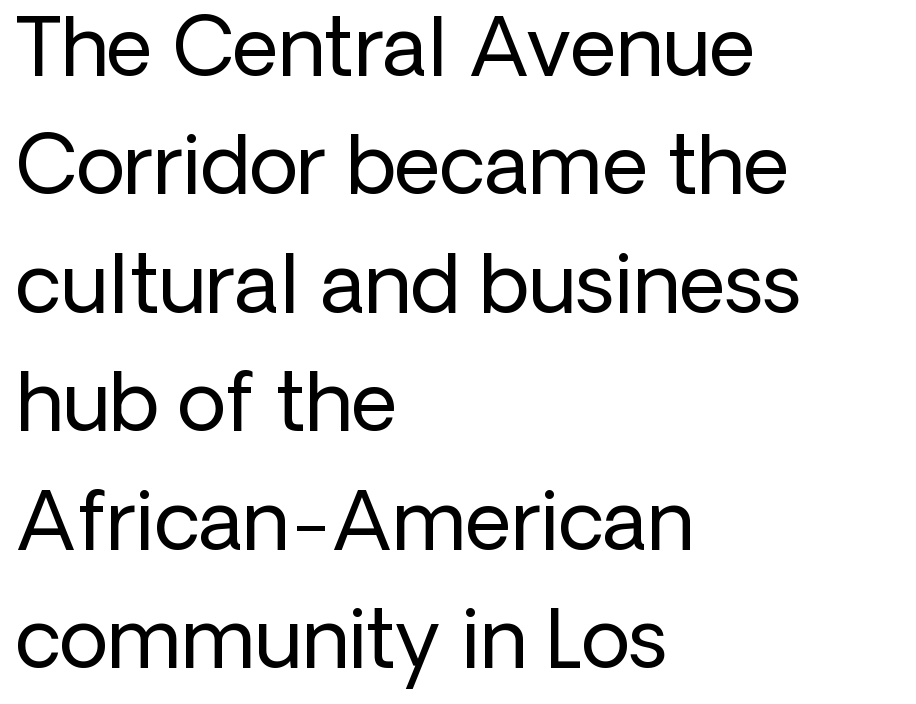
The image shows 80 px regular-weight sans-serif type, upright; set left-aligned, normal line spacing (1.48x), normal letter spacing, not underlined; low stroke contrast and a medium x-height.
